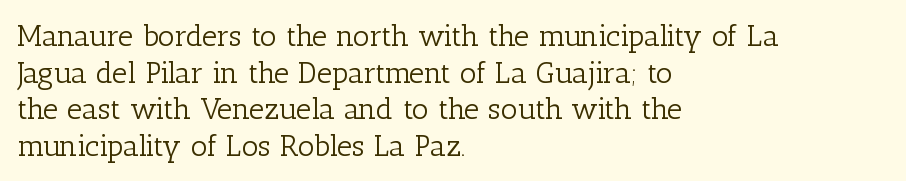
Q: Is the text bold? A: No.
Q: Is the text italic (slanted)? A: No, it is upright.
Q: Is the typeface a serif or a sans-serif typeface? A: Serif.
Q: Is the text underlined? A: No.
Q: How is the paragraph aligned? A: Left-aligned.
Q: Is the spacing between letters normal or unusually wide? A: Normal.
Q: Width (condensed, normal, or wide)? A: Normal.
Q: Stroke contrast? A: Low.
Q: x-height? A: Medium.
Q: Monospaced? A: No.
